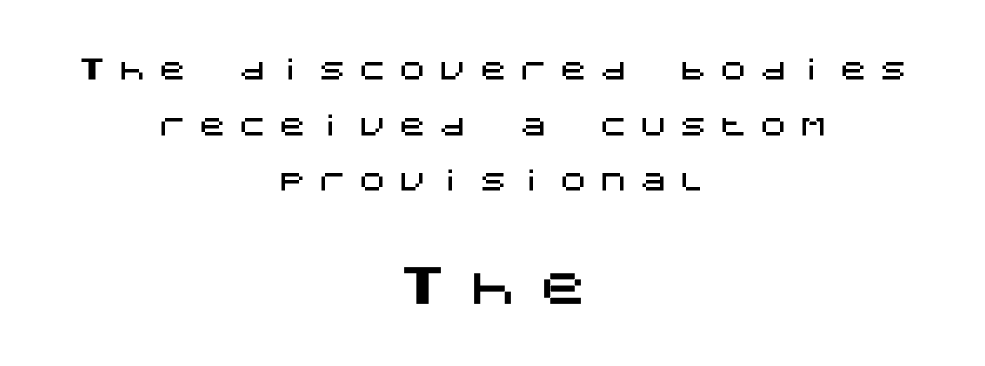
Does the type have serifs? No, each stem ends abruptly. If you folded the block vertically in half, each line would mirror itself in length. A bare baseline throughout the passage. A student would notice the bottom passage is typeset larger than what precedes it.
